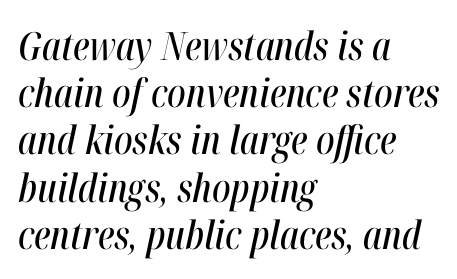
Q: Is the text italic (slanted)? A: Yes, it leans right by about 12 degrees.
Q: Is the text underlined? A: No.
Q: How is the paragraph aligned? A: Left-aligned.
Q: Is the spacing between letters normal or unusually wide? A: Normal.
Q: Width (condensed, normal, or wide)? A: Condensed.
Q: Stroke contrast? A: High.
Q: x-height? A: Medium.
Q: Monospaced? A: No.
